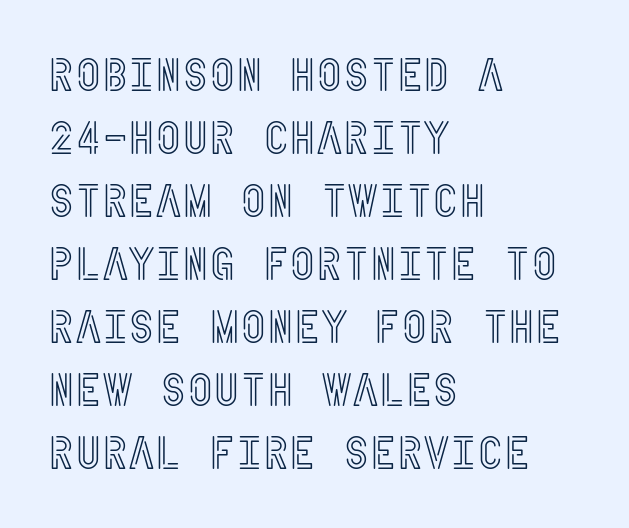
Q: Is the text italic (slanted)? A: No, it is upright.
Q: Is the text underlined? A: No.
Q: How is the paragraph aligned? A: Left-aligned.
Q: Is the spacing between letters normal or unusually wide? A: Normal.
Q: Is the spacing between lines tight, normal or loose? A: Normal.
Q: Width (condensed, normal, or wide)? A: Condensed.
Q: x-height? A: Large.
